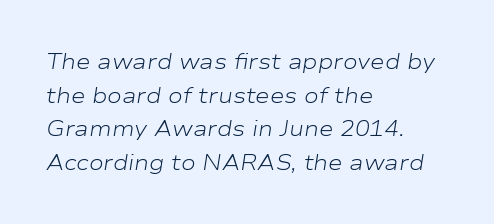
The image shows 22 px text type, italic (leaning right); set left-aligned, normal line spacing (1.53x), normal letter spacing, not underlined.
